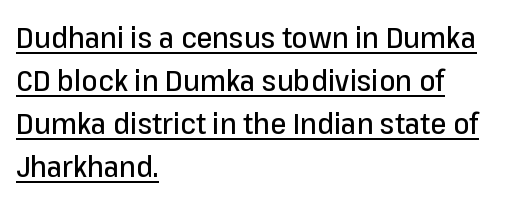
Notice how descenders clear the ascenders below comfortably — that's standard leading. The string is rendered with underlining switched on. Do the letters lean? They stand straight. Does extra space separate the letters? No, they use regular spacing.
